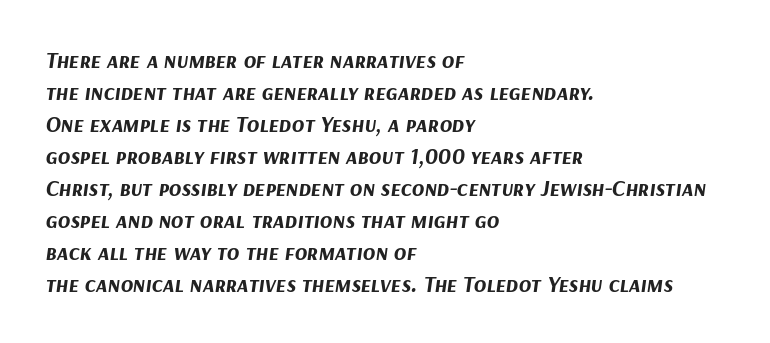
{"italic": "yes", "lean": "right", "slant_degrees": 9, "bold": "yes", "underline": "no", "align": "left", "line_spacing": "normal", "line_spacing_ratio": 1.39, "letter_spacing": "normal", "letter_spacing_em": 0.0, "glyph_px": 23}
